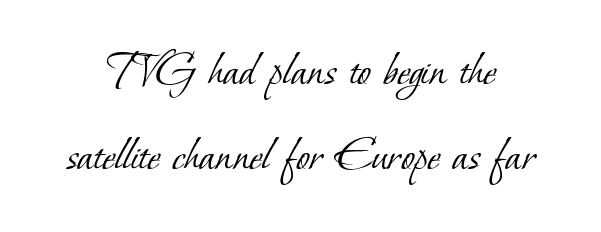
The image shows 49 px light serif type; set line spacing 1.74x, normal letter spacing, not underlined; low stroke contrast and a small x-height.
